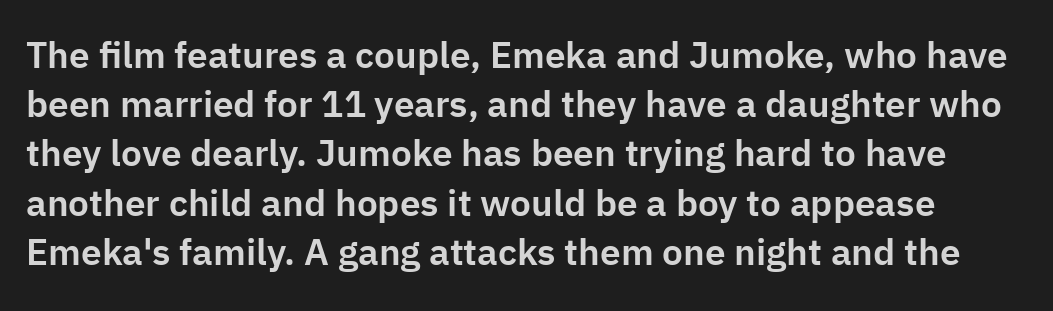
Q: Is the text italic (slanted)? A: No, it is upright.
Q: Is the typeface a serif or a sans-serif typeface? A: Sans-serif.
Q: Is the text underlined? A: No.
Q: Is the spacing between letters normal or unusually wide? A: Normal.
Q: Is the spacing between lines tight, normal or loose? A: Normal.
Q: Width (condensed, normal, or wide)? A: Normal.
Q: Stroke contrast? A: Low.
Q: x-height? A: Medium.
Q: Monospaced? A: No.
